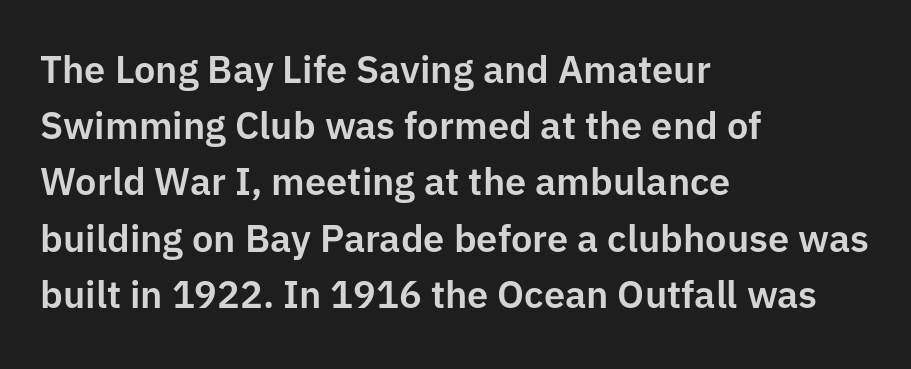
Q: Is the text italic (slanted)? A: No, it is upright.
Q: Is the typeface a serif or a sans-serif typeface? A: Sans-serif.
Q: Is the text underlined? A: No.
Q: How is the paragraph aligned? A: Left-aligned.
Q: Is the spacing between letters normal or unusually wide? A: Normal.
Q: Is the spacing between lines tight, normal or loose? A: Normal.
Q: Width (condensed, normal, or wide)? A: Normal.
Q: Stroke contrast? A: Low.
Q: x-height? A: Medium.
Q: Monospaced? A: No.
